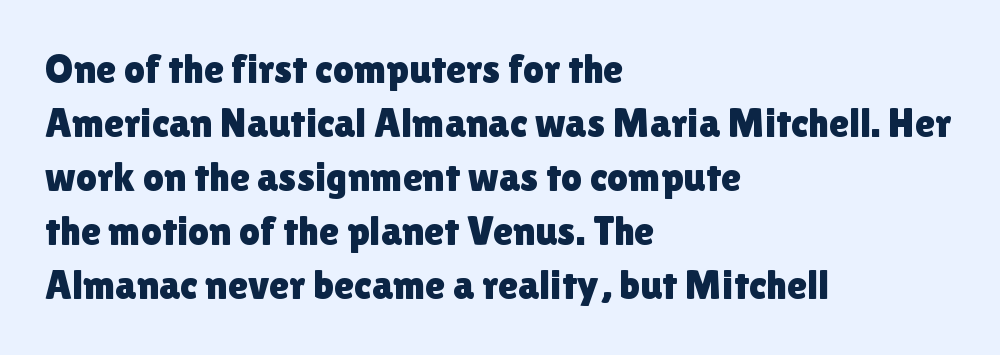
Q: Is the text italic (slanted)? A: No, it is upright.
Q: Is the typeface a serif or a sans-serif typeface? A: Sans-serif.
Q: Is the text underlined? A: No.
Q: How is the paragraph aligned? A: Left-aligned.
Q: Is the spacing between letters normal or unusually wide? A: Normal.
Q: Is the spacing between lines tight, normal or loose? A: Normal.
Q: Width (condensed, normal, or wide)? A: Normal.
Q: x-height? A: Medium.
Q: Monospaced? A: No.
